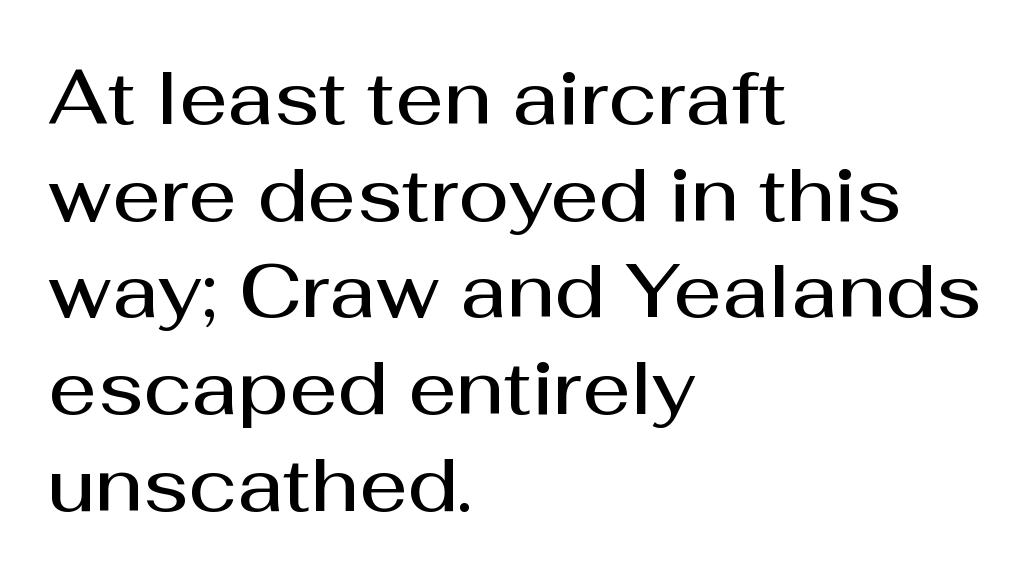
The image shows 75 px semibold sans-serif type, upright; set left-aligned, normal line spacing (1.29x), normal letter spacing, not underlined; medium stroke contrast and a medium x-height.
